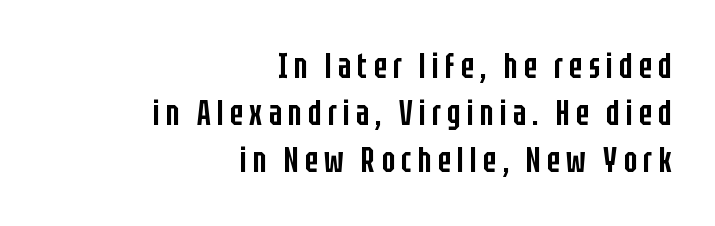
{"serif": "no", "italic": "no", "bold": "semi", "weight": "semibold", "width": "condensed", "stroke_contrast": "low", "x_height": "large", "monospaced": "no", "underline": "no", "align": "right", "line_spacing": "normal", "line_spacing_ratio": 1.34, "glyph_px": 35}
